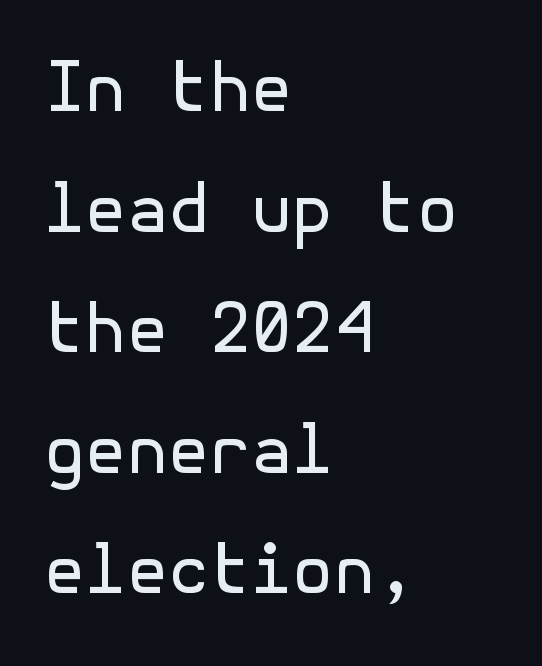
Q: Is the text bold? A: No.
Q: Is the text italic (slanted)? A: No, it is upright.
Q: Is the typeface a serif or a sans-serif typeface? A: Sans-serif.
Q: Is the text underlined? A: No.
Q: How is the paragraph aligned? A: Left-aligned.
Q: Is the spacing between letters normal or unusually wide? A: Normal.
Q: Width (condensed, normal, or wide)? A: Normal.
Q: x-height? A: Medium.
